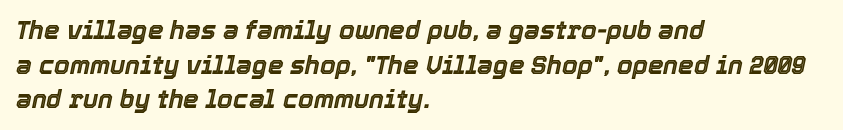
The image shows 25 px text type, italic (leaning right); set left-aligned, normal line spacing (1.39x), normal letter spacing, not underlined.
